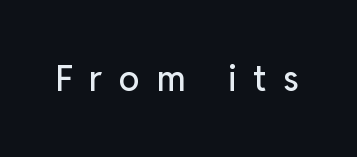
Q: Is the text italic (slanted)? A: No, it is upright.
Q: Is the typeface a serif or a sans-serif typeface? A: Sans-serif.
Q: Is the text underlined? A: No.
Q: Is the spacing between letters normal or unusually wide? A: Unusually wide.
Q: Width (condensed, normal, or wide)? A: Normal.
Q: Stroke contrast? A: Low.
Q: x-height? A: Medium.
Q: Monospaced? A: No.
